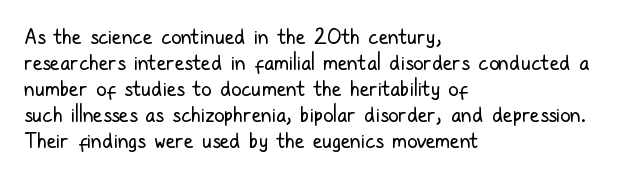
Q: Is the text bold? A: No.
Q: Is the text italic (slanted)? A: No, it is upright.
Q: Is the text underlined? A: No.
Q: How is the paragraph aligned? A: Left-aligned.
Q: Is the spacing between letters normal or unusually wide? A: Normal.
